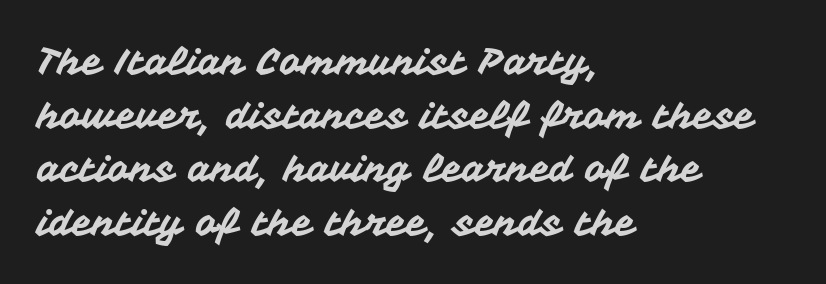
A bare baseline throughout the passage. Typographically, this falls in the sans-serif category. The letterforms sit shoulder to shoulder at normal distance. A student would call this left alignment; a typographer would say flush left, rag right.
